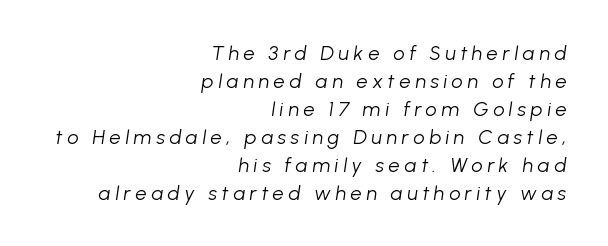
Q: Is the text bold? A: No.
Q: Is the text italic (slanted)? A: Yes, it leans right by about 8 degrees.
Q: Is the text underlined? A: No.
Q: How is the paragraph aligned? A: Right-aligned.
Q: Is the spacing between letters normal or unusually wide? A: Unusually wide.
Q: Is the spacing between lines tight, normal or loose? A: Normal.
